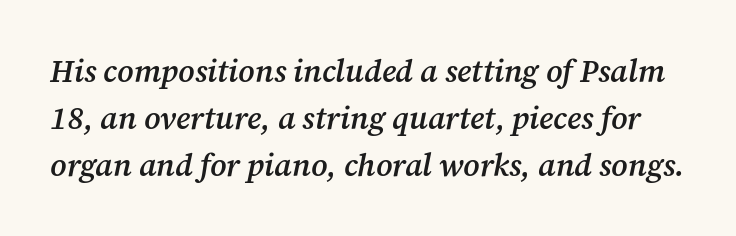
{"serif": "yes", "italic": "yes", "lean": "right", "slant_degrees": 12, "bold": "semi", "weight": "semibold", "width": "normal", "stroke_contrast": "medium", "x_height": "medium", "monospaced": "no", "underline": "no", "line_spacing": "normal", "line_spacing_ratio": 1.51, "letter_spacing": "normal", "letter_spacing_em": 0.0, "glyph_px": 31}
